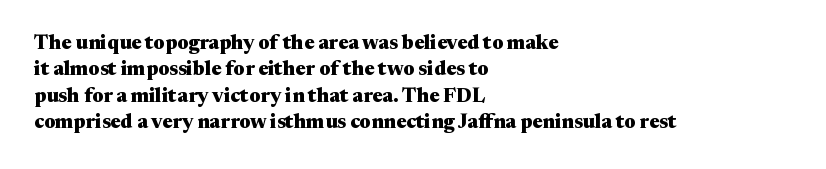
Q: Is the text bold? A: Yes.
Q: Is the text italic (slanted)? A: No, it is upright.
Q: Is the text underlined? A: No.
Q: How is the paragraph aligned? A: Left-aligned.
Q: Is the spacing between letters normal or unusually wide? A: Normal.
Q: Is the spacing between lines tight, normal or loose? A: Normal.
